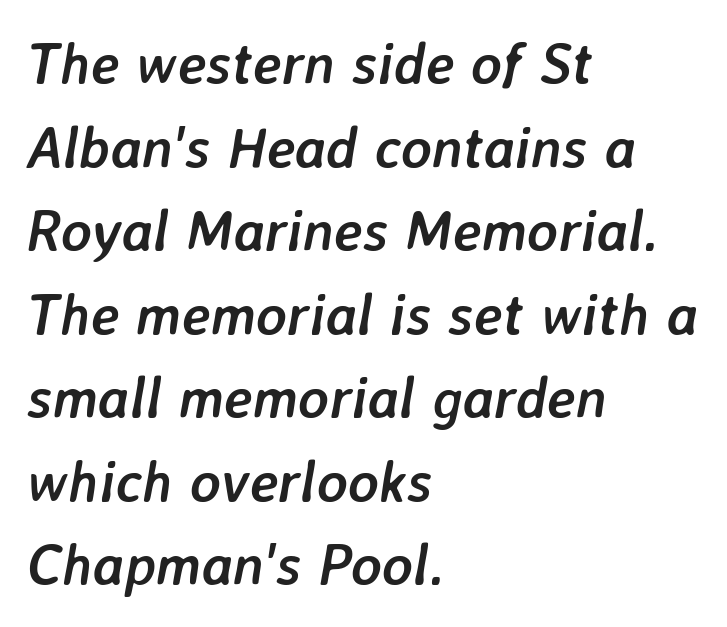
{"italic": "yes", "lean": "right", "slant_degrees": 7, "bold": "yes", "weight": "semibold", "width": "normal", "stroke_contrast": "low", "x_height": "medium", "monospaced": "no", "underline": "no", "align": "left", "line_spacing": "normal", "line_spacing_ratio": 1.44, "letter_spacing": "normal", "letter_spacing_em": 0.0, "glyph_px": 58}
